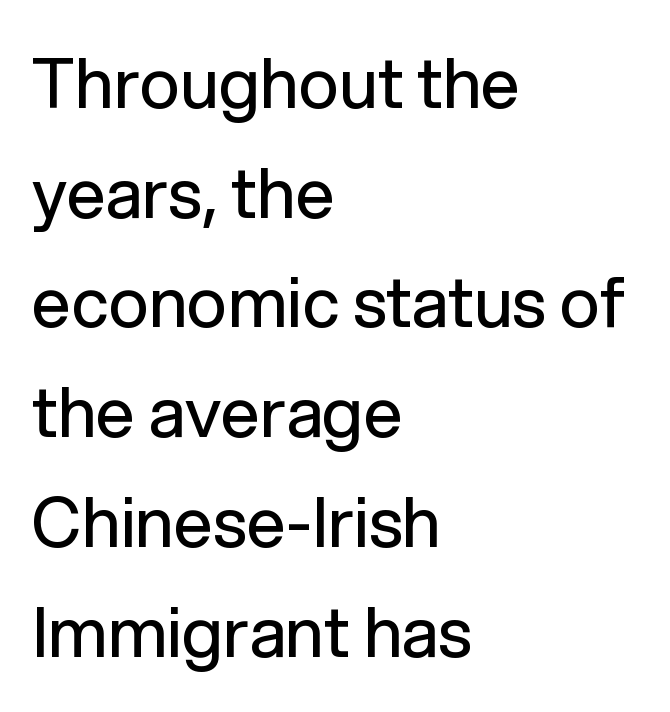
Rows of type keep a routine distance in the vertical direction. You could not count columns in this text — the font is proportionally spaced. This is the regular roman posture of the typeface. Is the stroke heavy? The answer is a plain regular-or-lighter.
